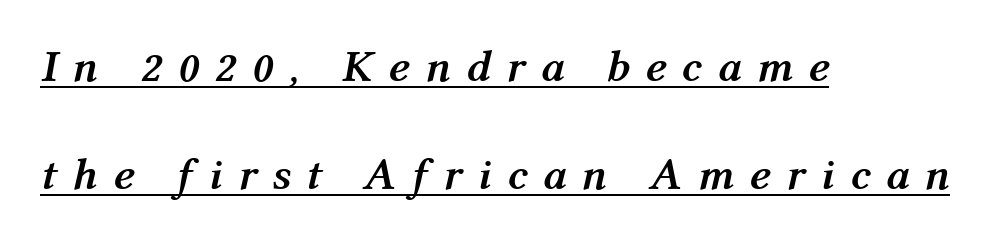
{"italic": "yes", "lean": "right", "slant_degrees": 12, "bold": "yes", "weight": "semibold", "width": "normal", "stroke_contrast": "medium", "x_height": "medium", "monospaced": "no", "underline": "yes", "align": "left", "line_spacing": "loose", "line_spacing_ratio": 2.4, "letter_spacing": "wide", "letter_spacing_em": 0.34, "glyph_px": 45}
